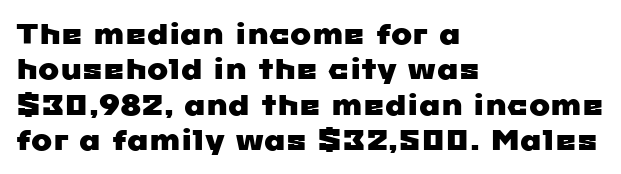
The image shows 28 px wide sans-serif type; set left-aligned, normal line spacing (1.26x), normal letter spacing, not underlined; low stroke contrast and a medium x-height.
